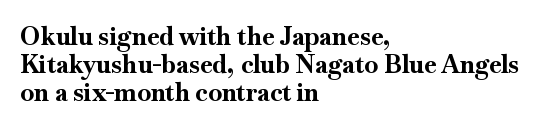
Q: Is the text bold? A: Yes.
Q: Is the text italic (slanted)? A: No, it is upright.
Q: Is the text underlined? A: No.
Q: How is the paragraph aligned? A: Left-aligned.
Q: Is the spacing between letters normal or unusually wide? A: Normal.
Q: Is the spacing between lines tight, normal or loose? A: Tight.
